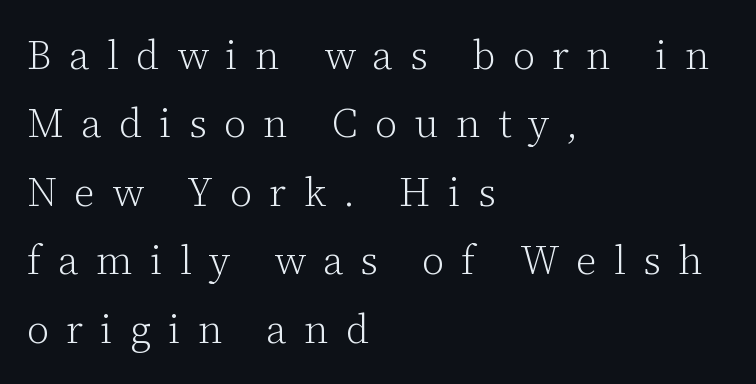
Leftover space on each line is placed entirely after the last word. Plain, unruled lines of type. A typesetter would label this face a serif. The face used here is rendered with a markedly widened letterfit.
